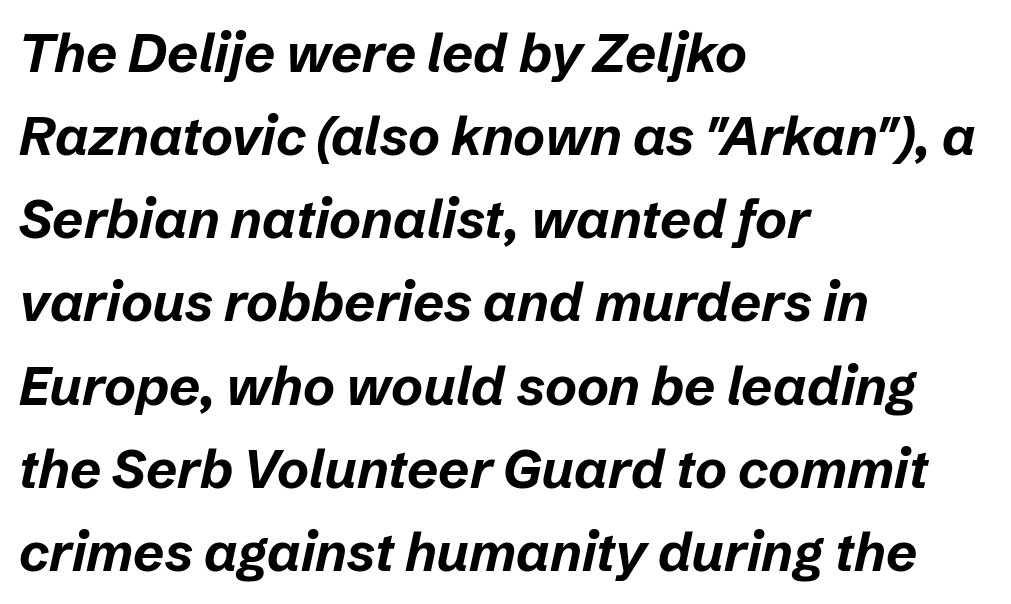
The image shows 54 px bold type, italic (leaning right); set left-aligned, normal line spacing (1.54x), normal letter spacing, not underlined; low stroke contrast and a medium x-height.
